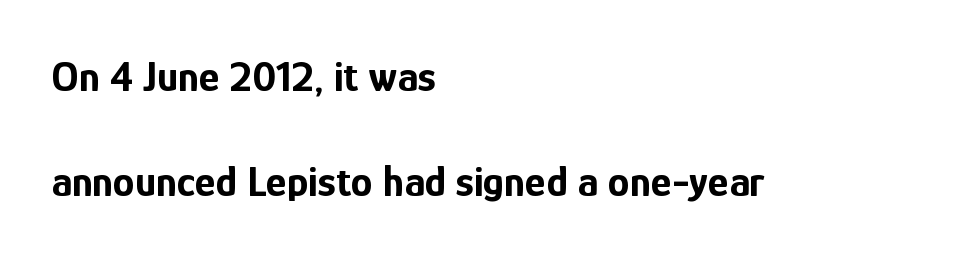
{"serif": "no", "italic": "no", "bold": "yes", "weight": "bold", "width": "condensed", "stroke_contrast": "low", "x_height": "medium", "monospaced": "no", "underline": "no", "align": "left", "line_spacing": "loose", "line_spacing_ratio": 2.38, "letter_spacing": "normal", "letter_spacing_em": 0.0, "glyph_px": 44}
